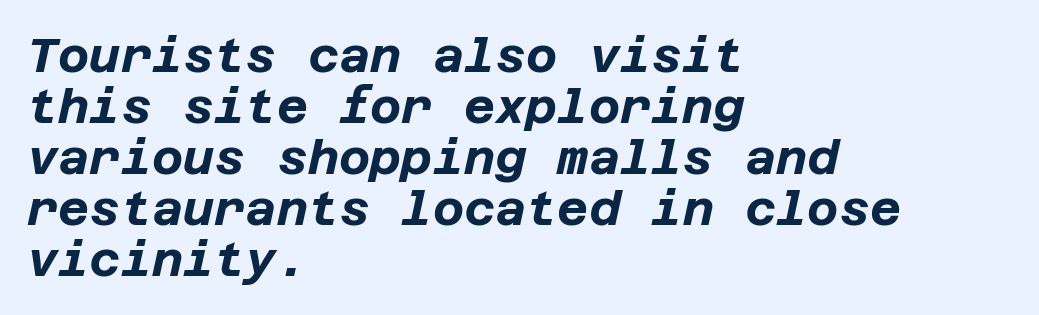
One-word summary of the alignment: left. Default kerning and tracking; the words read as compact shapes. Tall strokes in this sample are angled rather than plumb. Underlining? Definitely not there. Quick note: interline space is minimal.
